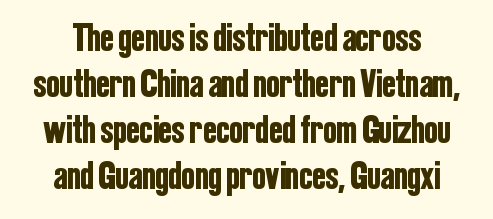
The image shows 40 px condensed sans-serif type, upright; set tight line spacing (1.15x), normal letter spacing, not underlined; low stroke contrast and a medium x-height.
